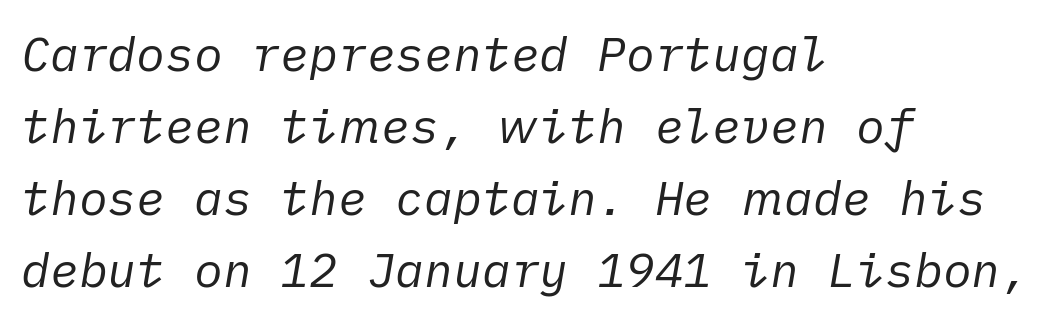
Q: Is the text bold? A: No.
Q: Is the text italic (slanted)? A: Yes, it leans right by about 10 degrees.
Q: Is the text underlined? A: No.
Q: How is the paragraph aligned? A: Left-aligned.
Q: Is the spacing between letters normal or unusually wide? A: Normal.
Q: Is the spacing between lines tight, normal or loose? A: Normal.
Q: Width (condensed, normal, or wide)? A: Normal.
Q: Stroke contrast? A: Low.
Q: x-height? A: Medium.
